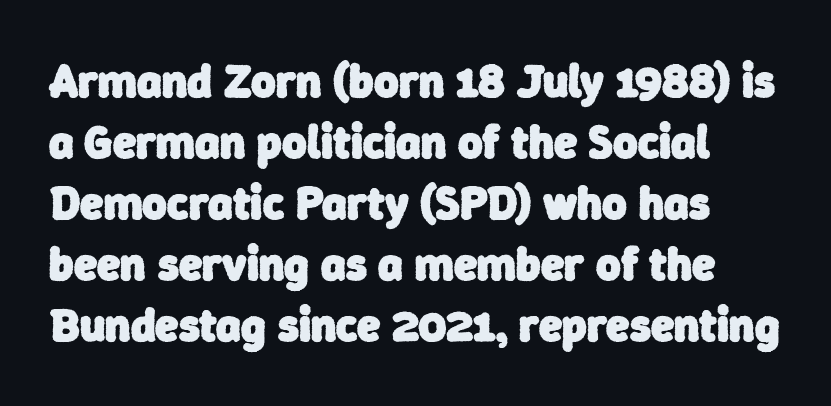
{"serif": "no", "bold": "yes", "weight": "heavy", "width": "normal", "stroke_contrast": "low", "x_height": "medium", "monospaced": "no", "underline": "no", "line_spacing": "normal", "line_spacing_ratio": 1.3, "letter_spacing": "normal", "letter_spacing_em": 0.0, "glyph_px": 47}
